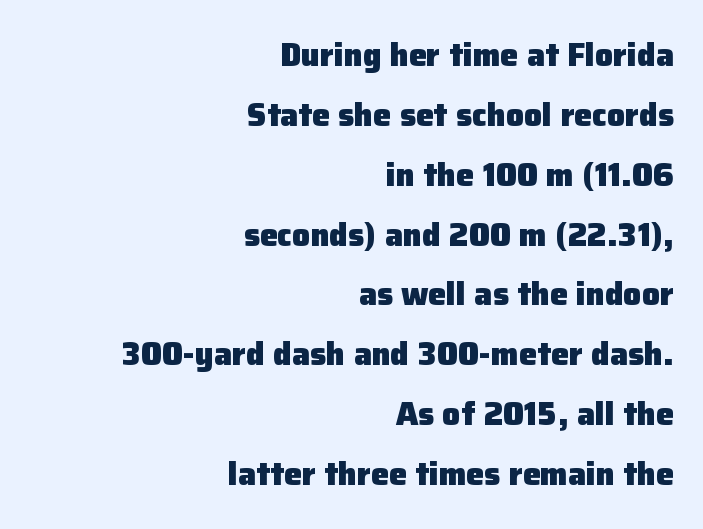
Q: Is the text bold? A: Yes.
Q: Is the text italic (slanted)? A: No, it is upright.
Q: Is the typeface a serif or a sans-serif typeface? A: Sans-serif.
Q: Is the text underlined? A: No.
Q: How is the paragraph aligned? A: Right-aligned.
Q: Is the spacing between letters normal or unusually wide? A: Normal.
Q: Width (condensed, normal, or wide)? A: Normal.
Q: Stroke contrast? A: Low.
Q: x-height? A: Medium.
Q: Monospaced? A: No.
